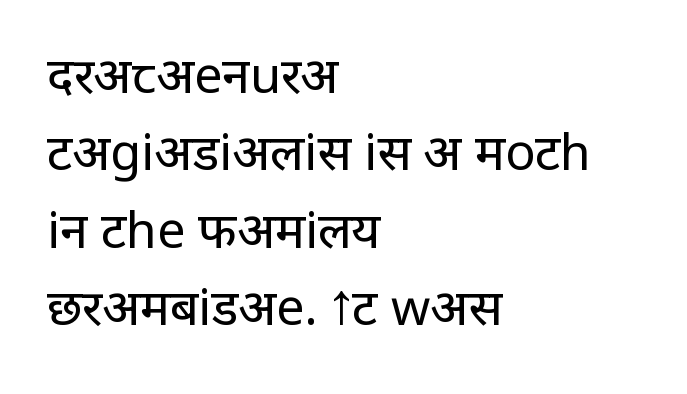
The baseline area is clear. Nope, no serifs anywhere on these letters. The characters are drawn with everyday or finer stroke widths. The setting favours the left margin, as ordinary paragraphs usually do. Looks like regular typesetting: each glyph gets only the width it needs. A typesetter would mark this as roman, not italic.
